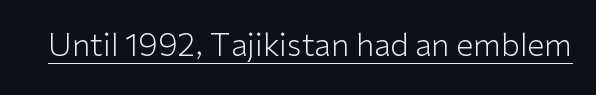
Q: Is the text bold? A: No.
Q: Is the text italic (slanted)? A: No, it is upright.
Q: Is the typeface a serif or a sans-serif typeface? A: Sans-serif.
Q: Is the text underlined? A: Yes.
Q: Is the spacing between letters normal or unusually wide? A: Normal.
Q: Width (condensed, normal, or wide)? A: Normal.
Q: Stroke contrast? A: Low.
Q: x-height? A: Medium.
Q: Monospaced? A: No.
